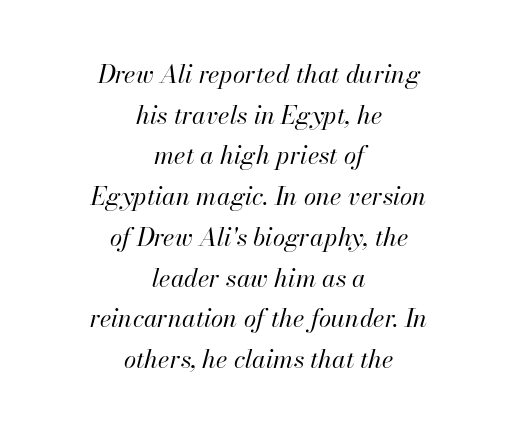
One glance says typical: line gaps are just what's usual. An italicized treatment has been applied to the whole sample. The type is set solid horizontally, with unmodified tracking. The typesetting does not lean heavy: it is not bold.
